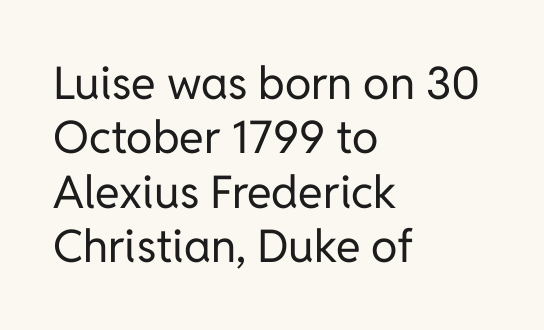
{"serif": "no", "italic": "no", "bold": "no", "weight": "regular", "width": "normal", "stroke_contrast": "low", "x_height": "medium", "monospaced": "no", "underline": "no", "align": "left", "line_spacing_ratio": 1.21, "letter_spacing": "normal", "letter_spacing_em": 0.0, "glyph_px": 45}
